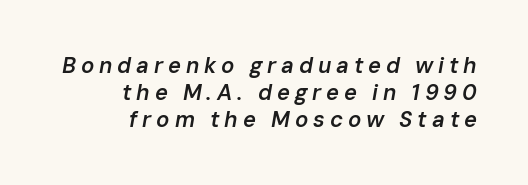
Clear beneath every line of the passage. Loose tracking; the words dissolve into strings of separated letters. The axis of the letterforms is tilted away from vertical. A fair bit of extra ink — the face is semibold, not bold.
